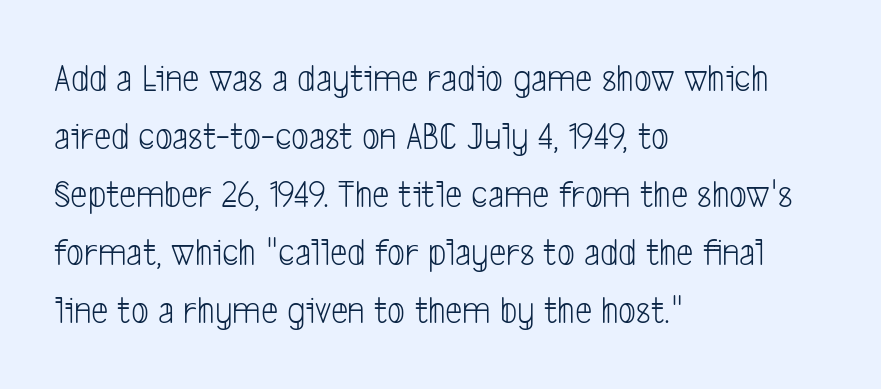
A typesetter would call this proportional, since set widths differ per character. Nothing sits at the stroke ends, so this counts as sans-serif. The string is rendered with underlining switched off. Honestly, the letter spacing is just normal — you wouldn't notice it.
